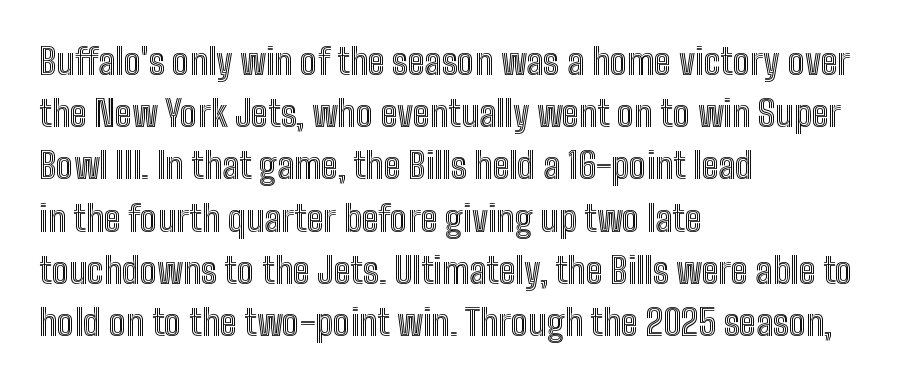
This sample has the flowing, uneven cadence of proportional lettering. What stands out about the letter spacing? Nothing — it is the standard amount. Unmarked baselines from the first word to the last. Notice how descenders clear the ascenders below comfortably — that's standard leading. These lines are set flush left with a ragged right edge.
